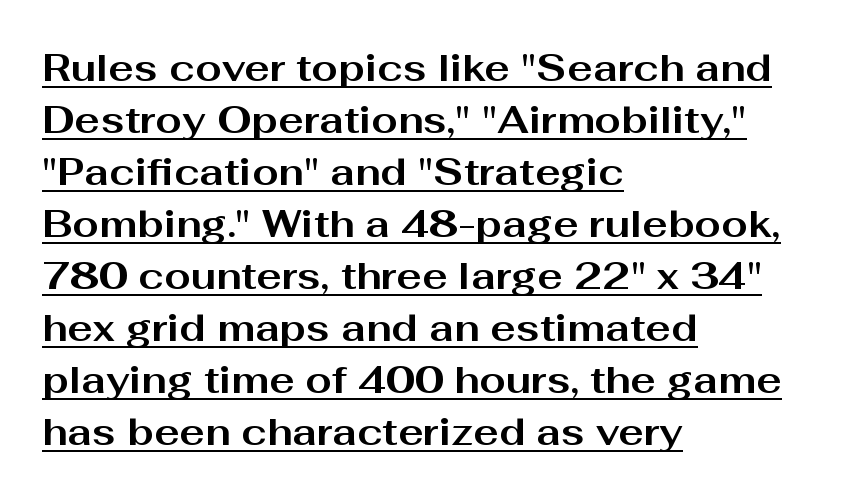
{"serif": "no", "italic": "no", "bold": "yes", "weight": "bold", "width": "wide", "stroke_contrast": "medium", "x_height": "medium", "monospaced": "no", "underline": "yes", "align": "left", "line_spacing": "normal", "line_spacing_ratio": 1.37, "letter_spacing": "normal", "letter_spacing_em": 0.0, "glyph_px": 38}
